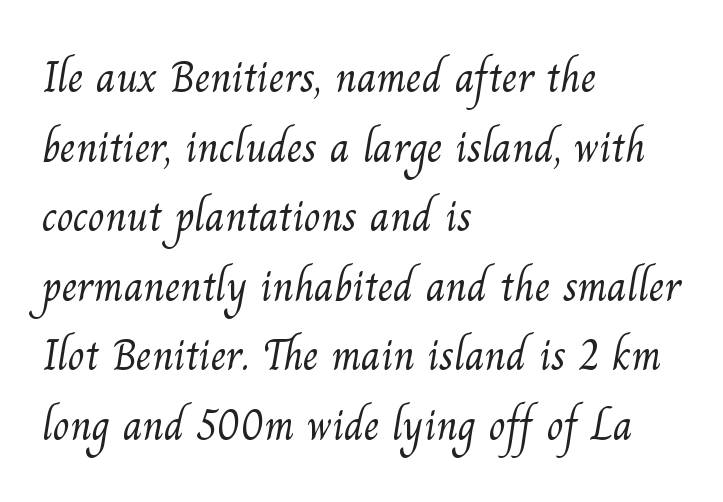
The face used here is proportionally spaced, like ordinary book or web type. Nobody touched the tracking dial on this one. The weight tops out at a normal text grade. These lines stack with their left ends in a neat column. If you measured baseline to baseline, you'd find a middling distance. Look at the bottom of the vertical strokes: they flare into serifs here.
